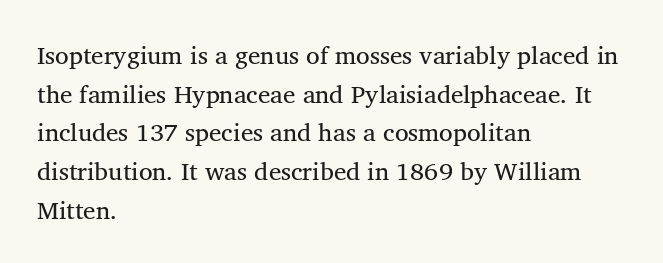
{"italic": "no", "bold": "no", "underline": "no", "align": "left", "line_spacing": "normal", "line_spacing_ratio": 1.55, "letter_spacing": "normal", "letter_spacing_em": 0.0, "glyph_px": 25}
